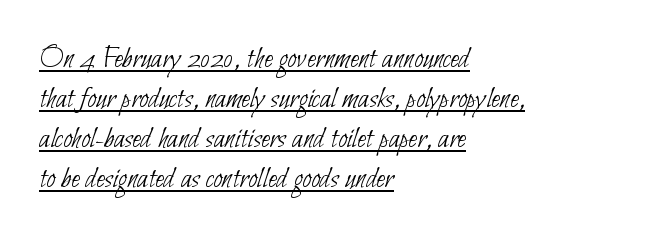
Q: Is the text bold? A: No.
Q: Is the typeface a serif or a sans-serif typeface? A: Sans-serif.
Q: Is the text underlined? A: Yes.
Q: How is the paragraph aligned? A: Left-aligned.
Q: Is the spacing between letters normal or unusually wide? A: Normal.
Q: Is the spacing between lines tight, normal or loose? A: Normal.
Q: Width (condensed, normal, or wide)? A: Condensed.
Q: Stroke contrast? A: Low.
Q: x-height? A: Small.
Q: Monospaced? A: No.
